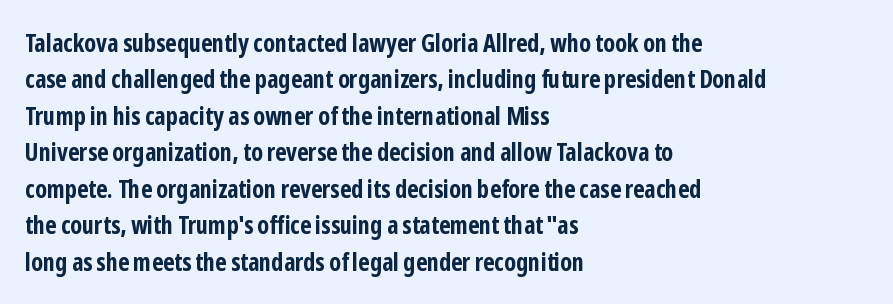
{"italic": "no", "bold": "yes", "underline": "no", "align": "left", "line_spacing": "normal", "line_spacing_ratio": 1.46, "letter_spacing": "normal", "letter_spacing_em": 0.0, "glyph_px": 25}
